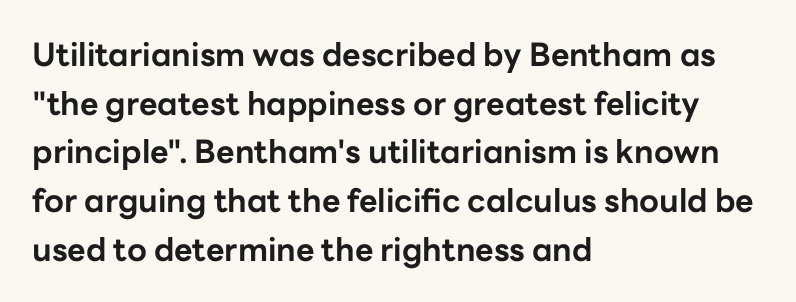
Tracking here is standard; glyphs follow each other at the usual distance. The setting favours the left margin, as ordinary paragraphs usually do. Unmarked baselines from the first word to the last. Posture: vertical. In terms of letterform style, serifs are entirely absent. Think of a printed novel: that variable character pitch is what you see here.
